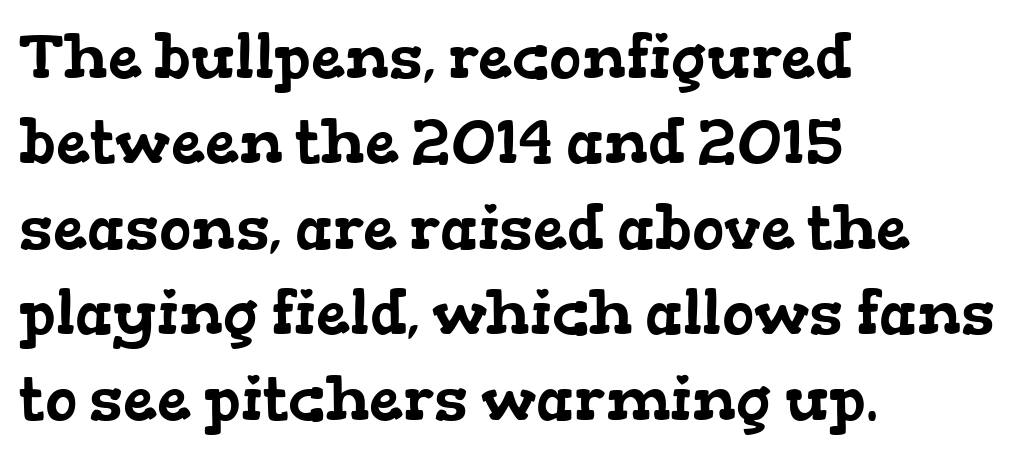
Q: Is the typeface a serif or a sans-serif typeface? A: Serif.
Q: Is the text underlined? A: No.
Q: How is the paragraph aligned? A: Left-aligned.
Q: Is the spacing between letters normal or unusually wide? A: Normal.
Q: Is the spacing between lines tight, normal or loose? A: Normal.
Q: Width (condensed, normal, or wide)? A: Wide.
Q: Stroke contrast? A: Low.
Q: x-height? A: Medium.
Q: Monospaced? A: No.
